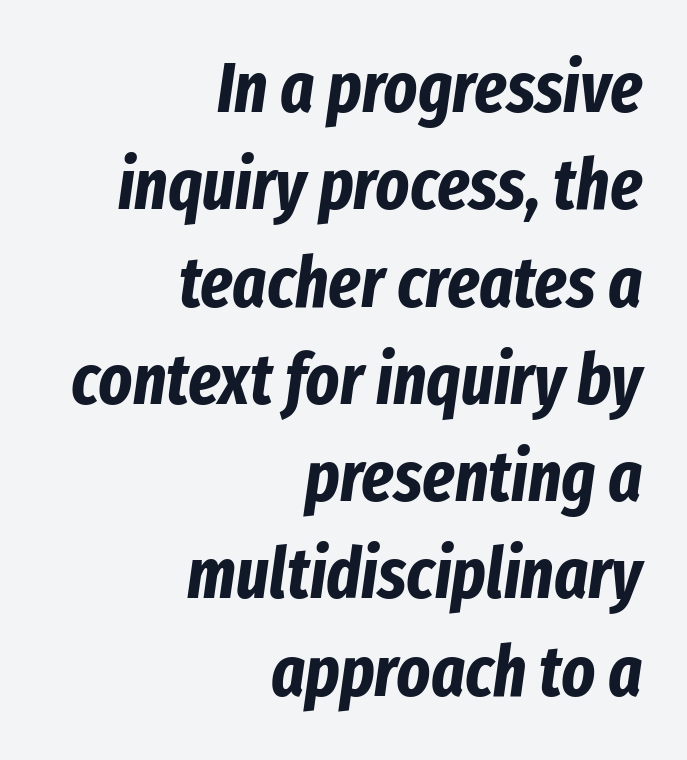
The image shows 71 px bold, condensed type, italic (leaning right); set right-aligned, normal line spacing (1.37x), normal letter spacing, not underlined; low stroke contrast and a medium x-height.
